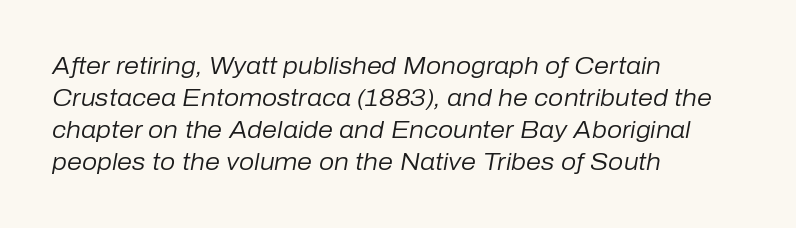
The image shows 24 px text type, italic (leaning right); set left-aligned, normal line spacing (1.33x), normal letter spacing, not underlined.
